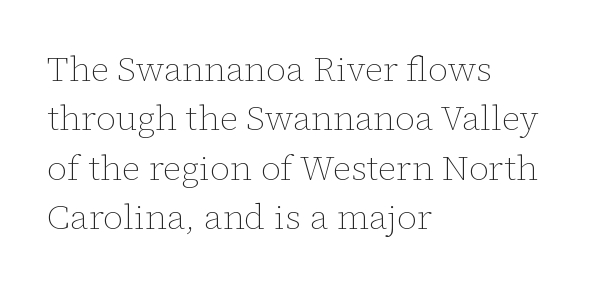
Q: Is the text bold? A: No.
Q: Is the text italic (slanted)? A: No, it is upright.
Q: Is the text underlined? A: No.
Q: How is the paragraph aligned? A: Left-aligned.
Q: Is the spacing between letters normal or unusually wide? A: Normal.
Q: Is the spacing between lines tight, normal or loose? A: Normal.
Q: Width (condensed, normal, or wide)? A: Normal.
Q: Stroke contrast? A: Low.
Q: x-height? A: Medium.
Q: Monospaced? A: No.
